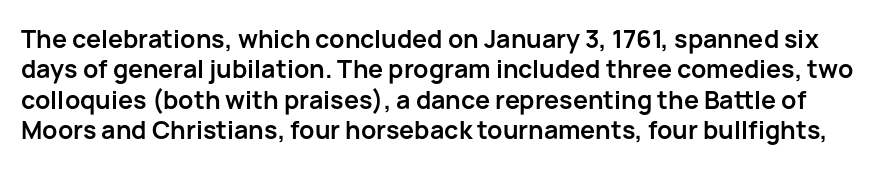
Short note: letters normally spaced. Do the letters lean? They stand straight. Anything drawn beneath the words? Only blank space. Does the weight exceed regular? Yes, all the way to bold.
